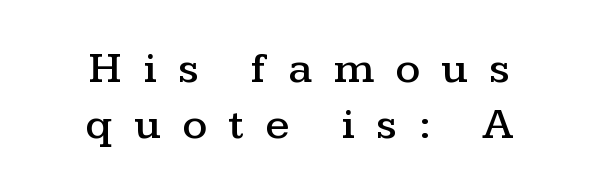
The image shows 44 px wide serif type, upright; set centered, normal line spacing (1.28x), unusually wide letter spacing (+0.49 em), not underlined; medium stroke contrast and a medium x-height.
